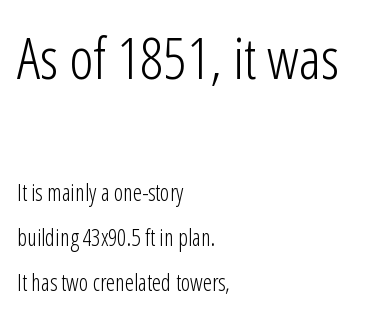
Q: Is the text bold? A: No.
Q: Is the text italic (slanted)? A: No, it is upright.
Q: Is the typeface a serif or a sans-serif typeface? A: Sans-serif.
Q: Is the text underlined? A: No.
Q: How is the paragraph aligned? A: Left-aligned.
Q: Is the spacing between letters normal or unusually wide? A: Normal.
Q: Is the spacing between lines tight, normal or loose? A: Loose.
Q: Which block of text is set in a larger size, the first (top) or the second (bottom)? A: The first (top) one.
Q: Width (condensed, normal, or wide)? A: Condensed.
Q: Stroke contrast? A: Low.
Q: x-height? A: Medium.
Q: Monospaced? A: No.
